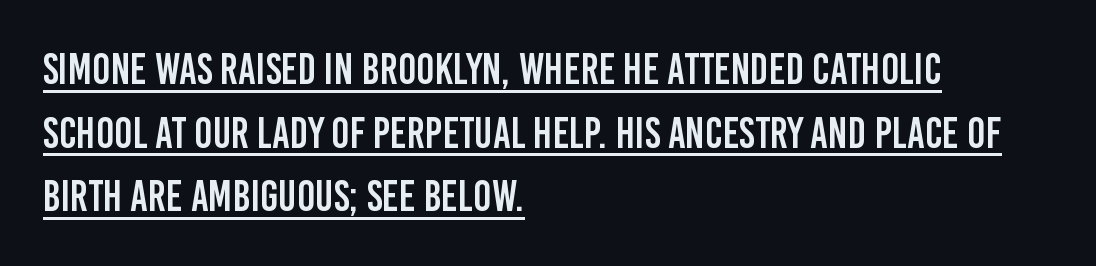
{"serif": "no", "italic": "no", "width": "condensed", "stroke_contrast": "low", "x_height": "large", "monospaced": "no", "underline": "yes", "align": "left", "line_spacing": "normal", "line_spacing_ratio": 1.48, "letter_spacing": "normal", "letter_spacing_em": 0.0, "glyph_px": 43}
